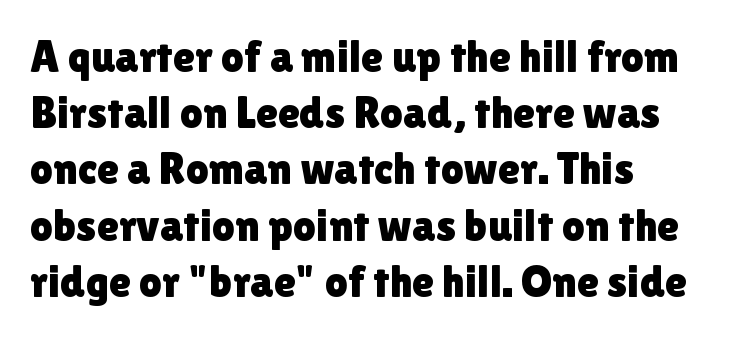
The image shows 45 px sans-serif type, upright; set left-aligned, normal line spacing (1.25x), normal letter spacing, not underlined; a medium x-height.
